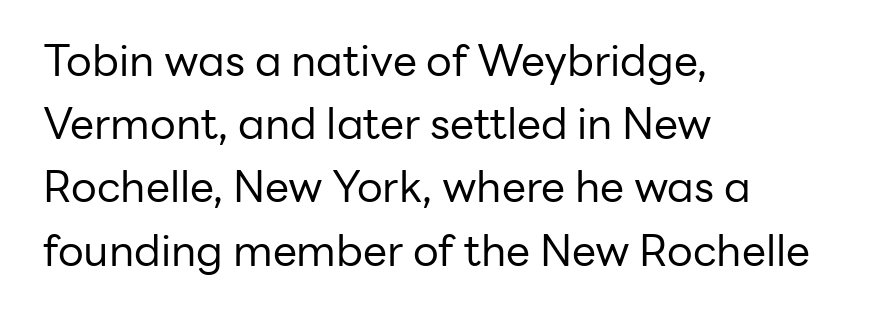
Q: Is the text bold? A: No.
Q: Is the text italic (slanted)? A: No, it is upright.
Q: Is the typeface a serif or a sans-serif typeface? A: Sans-serif.
Q: Is the text underlined? A: No.
Q: How is the paragraph aligned? A: Left-aligned.
Q: Is the spacing between letters normal or unusually wide? A: Normal.
Q: Is the spacing between lines tight, normal or loose? A: Normal.
Q: Width (condensed, normal, or wide)? A: Normal.
Q: Stroke contrast? A: Low.
Q: x-height? A: Medium.
Q: Monospaced? A: No.
